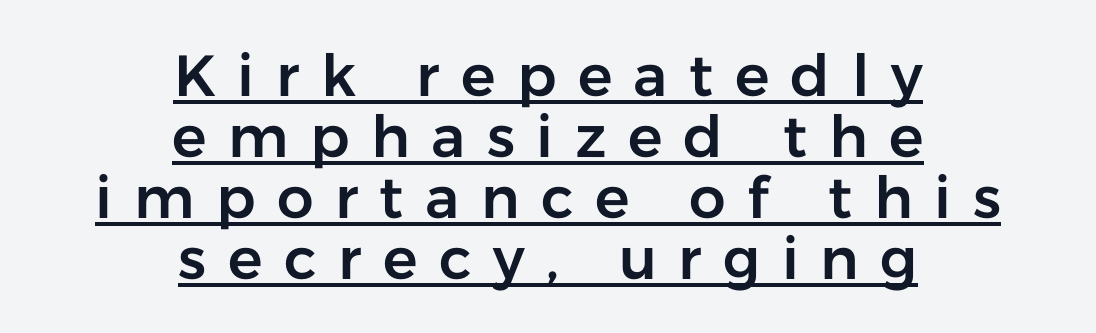
The image shows 58 px sans-serif type, upright; set centered, tight line spacing (1.05x), unusually wide letter spacing (+0.37 em), underlined; low stroke contrast and a medium x-height.
